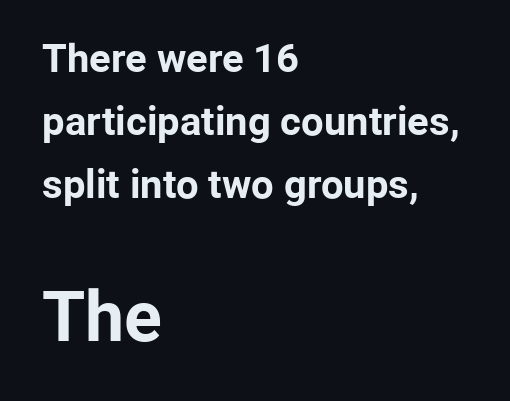
No extra tracking has been applied to these lines. Leading: standard. If you drew a line through each stem, it would be perfectly vertical. Here the designer chose a conventional face with non-uniform glyph widths.
